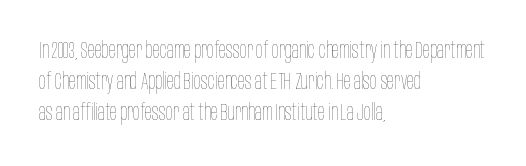
The image shows 23 px text type, upright; set left-aligned, normal line spacing (1.35x), normal letter spacing, not underlined.
